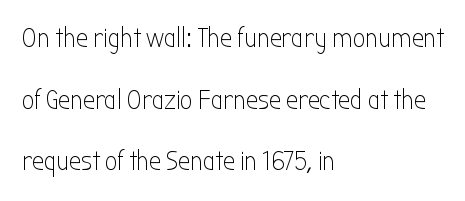
Q: Is the text bold? A: No.
Q: Is the text italic (slanted)? A: No, it is upright.
Q: Is the text underlined? A: No.
Q: How is the paragraph aligned? A: Left-aligned.
Q: Is the spacing between letters normal or unusually wide? A: Normal.
Q: Is the spacing between lines tight, normal or loose? A: Loose.
